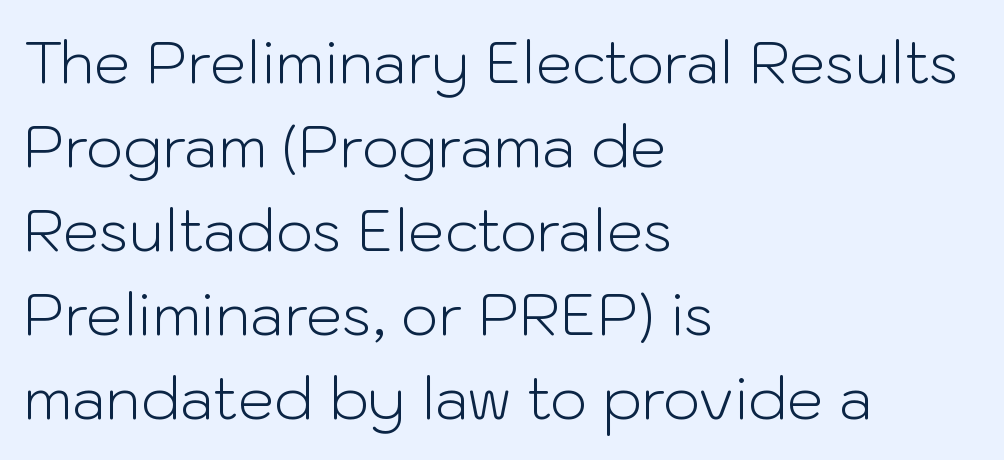
Q: Is the text bold? A: No.
Q: Is the text italic (slanted)? A: No, it is upright.
Q: Is the typeface a serif or a sans-serif typeface? A: Sans-serif.
Q: Is the text underlined? A: No.
Q: How is the paragraph aligned? A: Left-aligned.
Q: Is the spacing between letters normal or unusually wide? A: Normal.
Q: Is the spacing between lines tight, normal or loose? A: Normal.
Q: Width (condensed, normal, or wide)? A: Normal.
Q: Stroke contrast? A: Low.
Q: x-height? A: Medium.
Q: Monospaced? A: No.
